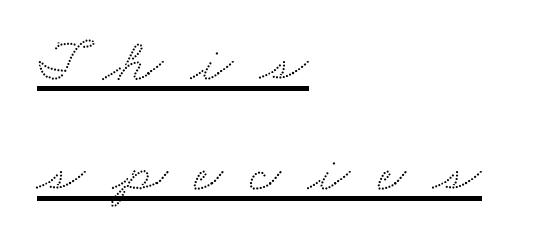
Q: Is the typeface a serif or a sans-serif typeface? A: Serif.
Q: Is the text underlined? A: Yes.
Q: How is the paragraph aligned? A: Left-aligned.
Q: Is the spacing between letters normal or unusually wide? A: Unusually wide.
Q: Width (condensed, normal, or wide)? A: Wide.
Q: Stroke contrast? A: Medium.
Q: x-height? A: Small.
Q: Monospaced? A: No.
